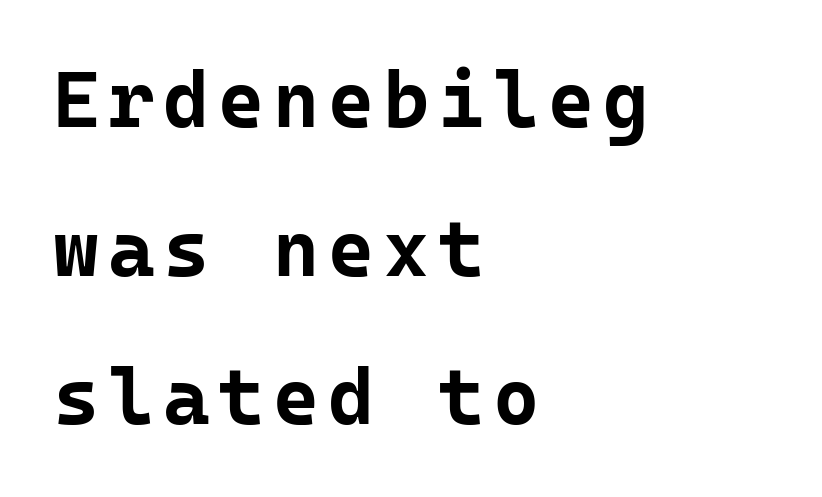
Q: Is the text bold? A: Yes.
Q: Is the text italic (slanted)? A: No, it is upright.
Q: Is the typeface a serif or a sans-serif typeface? A: Sans-serif.
Q: Is the text underlined? A: No.
Q: How is the paragraph aligned? A: Left-aligned.
Q: Width (condensed, normal, or wide)? A: Normal.
Q: Stroke contrast? A: Low.
Q: x-height? A: Medium.
Q: Monospaced? A: Yes.
